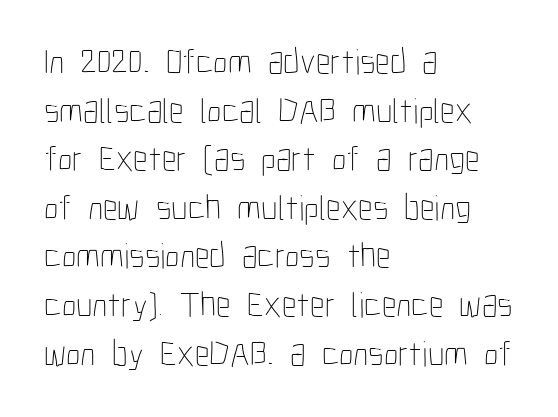
Q: Is the text bold? A: No.
Q: Is the text italic (slanted)? A: No, it is upright.
Q: Is the text underlined? A: No.
Q: How is the paragraph aligned? A: Left-aligned.
Q: Is the spacing between letters normal or unusually wide? A: Normal.
Q: Is the spacing between lines tight, normal or loose? A: Normal.
Q: Width (condensed, normal, or wide)? A: Condensed.
Q: Stroke contrast? A: Low.
Q: x-height? A: Medium.
Q: Monospaced? A: No.
